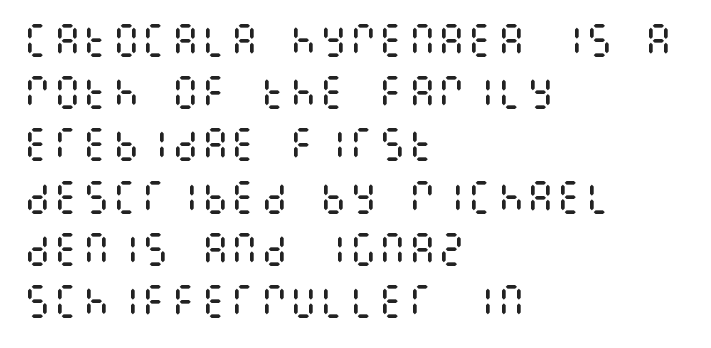
Q: Is the text bold? A: No.
Q: Is the text italic (slanted)? A: No, it is upright.
Q: Is the text underlined? A: No.
Q: How is the paragraph aligned? A: Left-aligned.
Q: Is the spacing between letters normal or unusually wide? A: Normal.
Q: Is the spacing between lines tight, normal or loose? A: Normal.
Q: Width (condensed, normal, or wide)? A: Condensed.
Q: Stroke contrast? A: Medium.
Q: x-height? A: Large.
